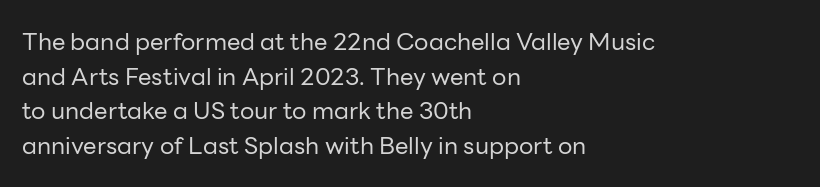
The image shows 24 px text type, upright; set left-aligned, normal line spacing (1.44x), normal letter spacing, not underlined.
